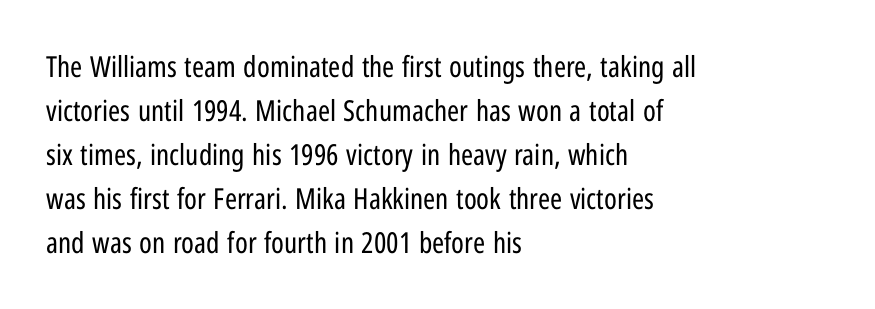
Q: Is the text bold? A: No.
Q: Is the text italic (slanted)? A: No, it is upright.
Q: Is the typeface a serif or a sans-serif typeface? A: Sans-serif.
Q: Is the text underlined? A: No.
Q: How is the paragraph aligned? A: Left-aligned.
Q: Is the spacing between letters normal or unusually wide? A: Normal.
Q: Is the spacing between lines tight, normal or loose? A: Normal.
Q: Width (condensed, normal, or wide)? A: Condensed.
Q: Stroke contrast? A: Low.
Q: x-height? A: Medium.
Q: Monospaced? A: No.
